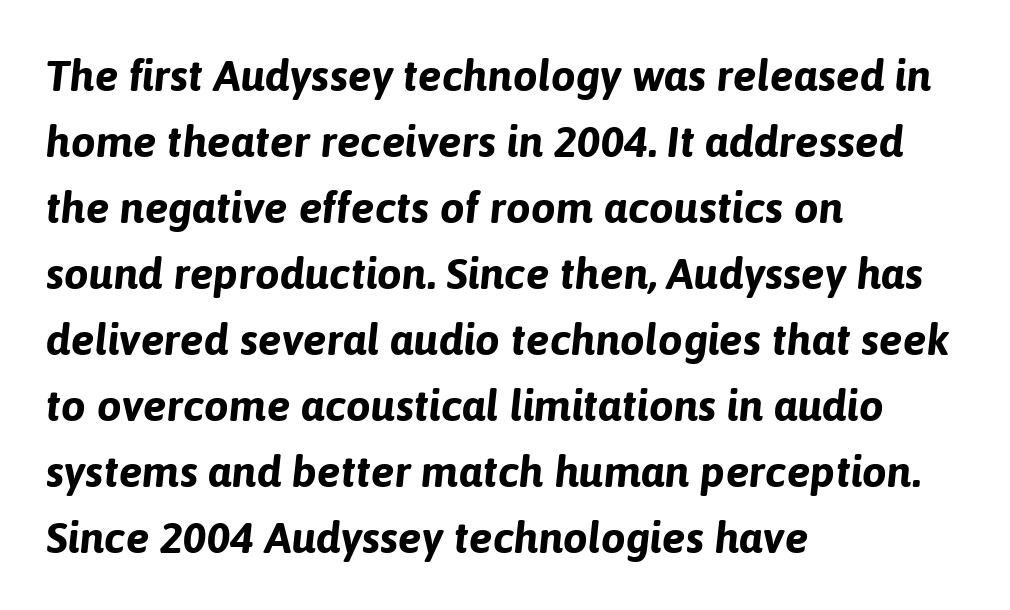
Q: Is the text bold? A: Yes.
Q: Is the text italic (slanted)? A: Yes, it leans right by about 6 degrees.
Q: Is the text underlined? A: No.
Q: How is the paragraph aligned? A: Left-aligned.
Q: Is the spacing between letters normal or unusually wide? A: Normal.
Q: Is the spacing between lines tight, normal or loose? A: Normal.
Q: Width (condensed, normal, or wide)? A: Normal.
Q: Stroke contrast? A: Low.
Q: x-height? A: Medium.
Q: Monospaced? A: No.
